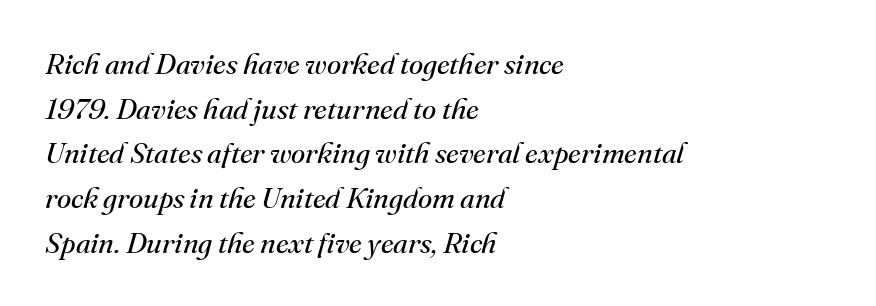
{"serif": "yes", "italic": "yes", "lean": "right", "slant_degrees": 16, "bold": "no", "weight": "regular", "width": "normal", "stroke_contrast": "medium", "x_height": "small", "monospaced": "no", "underline": "no", "align": "left", "line_spacing": "normal", "line_spacing_ratio": 1.54, "letter_spacing": "normal", "letter_spacing_em": 0.0, "glyph_px": 29}
